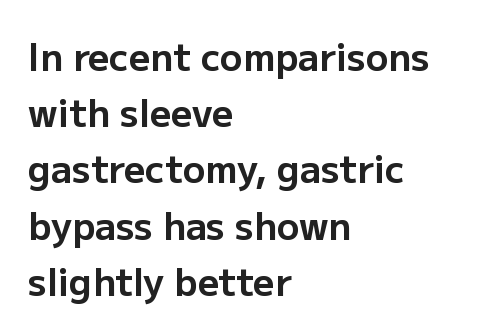
Quick note: interline space is typical. Note: no serifs on the glyphs. The rendering uses natural spacing where letterforms have individual widths. There is no visible air inserted between adjacent glyphs.
